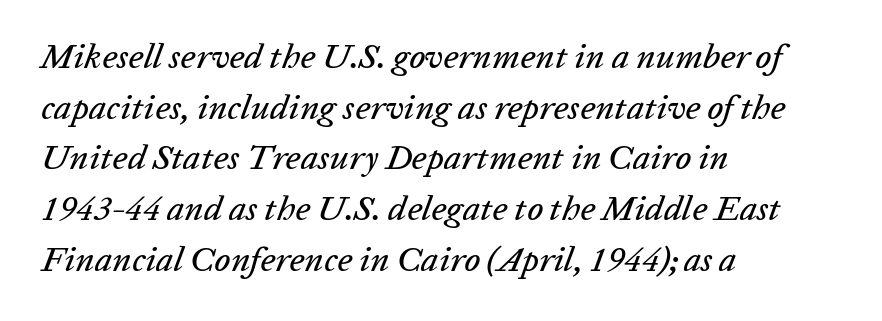
Q: Is the text italic (slanted)? A: Yes, it leans right by about 20 degrees.
Q: Is the text underlined? A: No.
Q: How is the paragraph aligned? A: Left-aligned.
Q: Is the spacing between letters normal or unusually wide? A: Normal.
Q: Is the spacing between lines tight, normal or loose? A: Normal.
Q: Width (condensed, normal, or wide)? A: Normal.
Q: Stroke contrast? A: Low.
Q: x-height? A: Medium.
Q: Monospaced? A: No.
